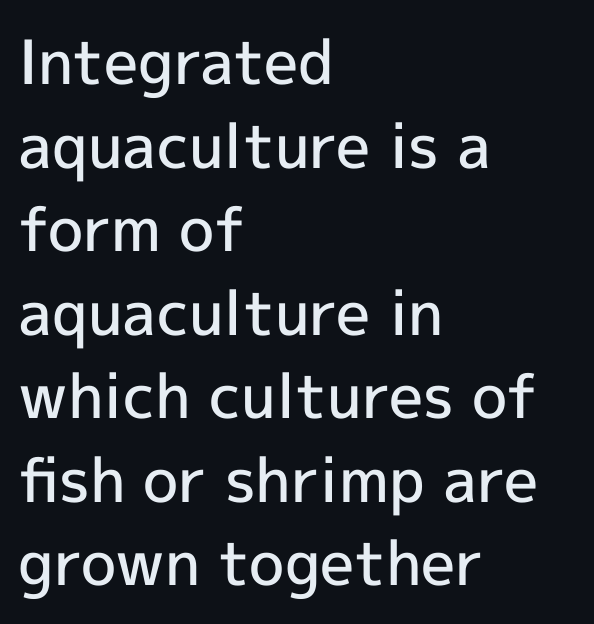
{"serif": "no", "italic": "no", "bold": "semi", "weight": "semibold", "width": "normal", "x_height": "medium", "monospaced": "no", "underline": "no", "align": "left", "line_spacing": "normal", "line_spacing_ratio": 1.37, "letter_spacing": "normal", "letter_spacing_em": 0.0, "glyph_px": 61}
